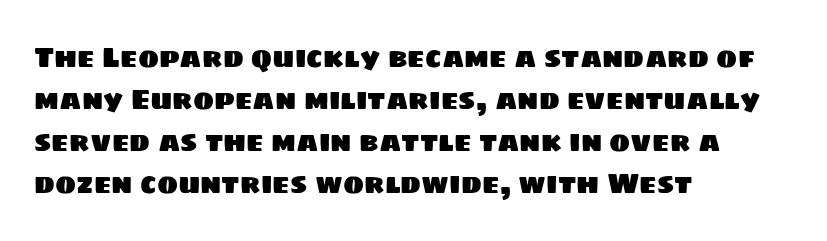
The image shows 28 px sans-serif type; set left-aligned, normal line spacing (1.5x), normal letter spacing, not underlined; low stroke contrast and a large x-height.
